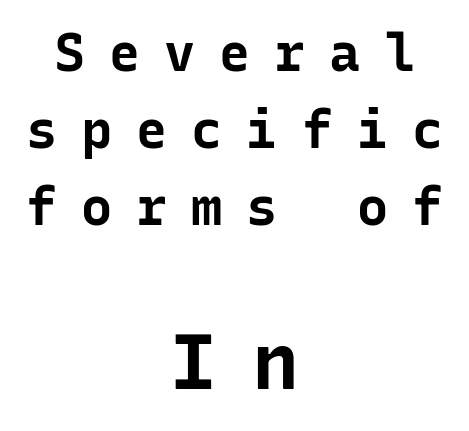
The image shows 78 px bold sans-serif type, upright, monospaced; set centered, normal line spacing (1.48x), unusually wide letter spacing (+0.46 em), not underlined; the second (bottom) block is 1.5x larger; low stroke contrast and a medium x-height.
